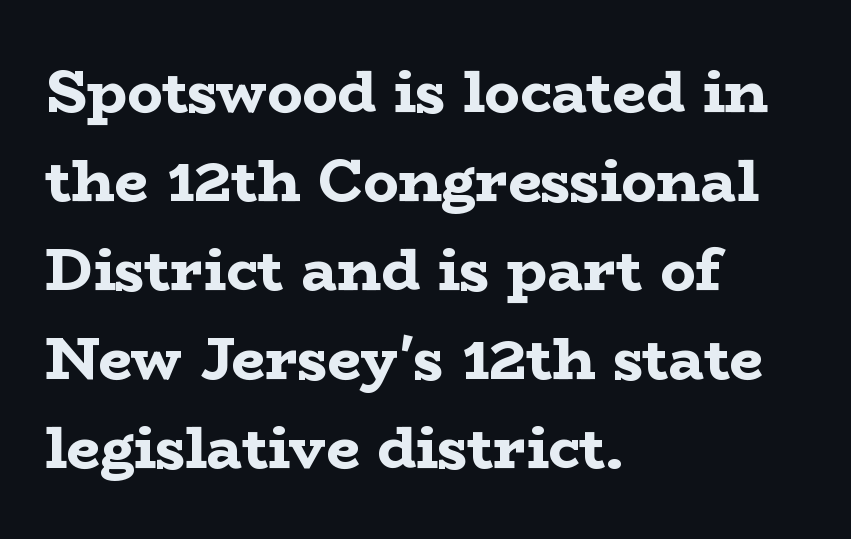
Each new line begins a customary step beneath the previous one. Pretty heavy lettering here — definitely bold. No italicization has been applied; the sample stays upright. Is this a fixed-width face? No — the glyphs have proportional, varying widths. The text block is weighted toward the left margin, trailing off unevenly rightward.
